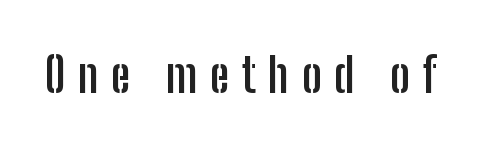
Q: Is the text bold? A: Yes.
Q: Is the text italic (slanted)? A: No, it is upright.
Q: Is the typeface a serif or a sans-serif typeface? A: Sans-serif.
Q: Is the text underlined? A: No.
Q: Is the spacing between letters normal or unusually wide? A: Unusually wide.
Q: Width (condensed, normal, or wide)? A: Condensed.
Q: Stroke contrast? A: Low.
Q: x-height? A: Medium.
Q: Monospaced? A: No.
